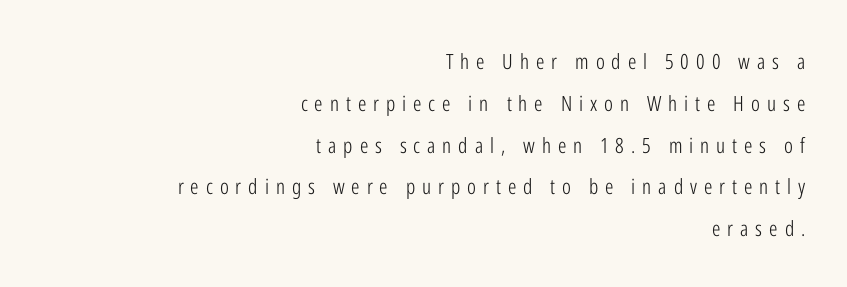
Q: Is the text bold? A: No.
Q: Is the text italic (slanted)? A: No, it is upright.
Q: Is the text underlined? A: No.
Q: How is the paragraph aligned? A: Right-aligned.
Q: Is the spacing between letters normal or unusually wide? A: Unusually wide.
Q: Is the spacing between lines tight, normal or loose? A: Loose.
